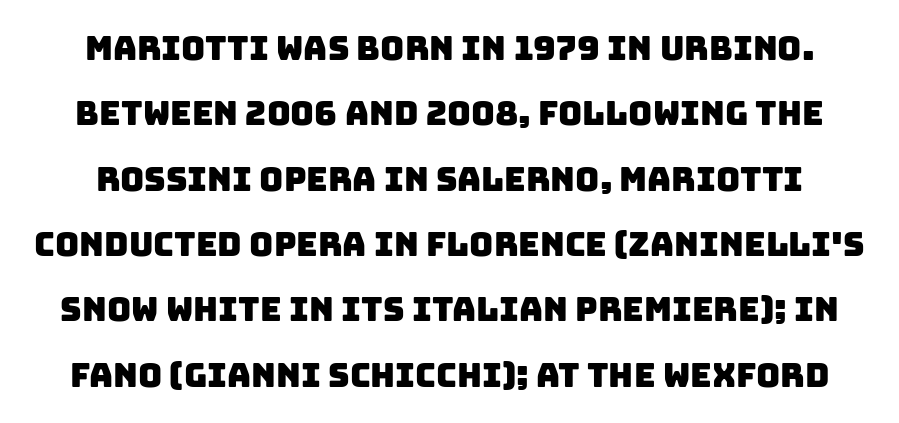
{"serif": "no", "width": "normal", "stroke_contrast": "low", "x_height": "large", "monospaced": "no", "underline": "no", "line_spacing": "loose", "line_spacing_ratio": 1.98, "letter_spacing": "normal", "letter_spacing_em": 0.0, "glyph_px": 33}
